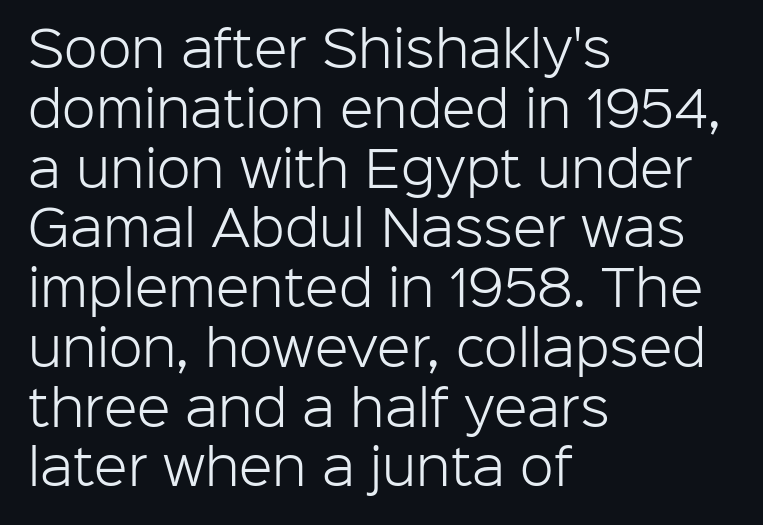
Q: Is the text bold? A: No.
Q: Is the text italic (slanted)? A: No, it is upright.
Q: Is the typeface a serif or a sans-serif typeface? A: Sans-serif.
Q: Is the text underlined? A: No.
Q: How is the paragraph aligned? A: Left-aligned.
Q: Is the spacing between letters normal or unusually wide? A: Normal.
Q: Width (condensed, normal, or wide)? A: Normal.
Q: Stroke contrast? A: Low.
Q: x-height? A: Medium.
Q: Monospaced? A: No.
